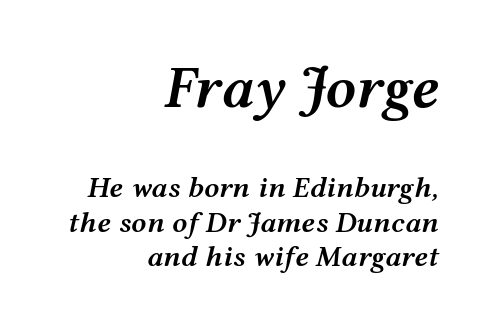
The image shows 61 px semibold, wide type, italic (leaning right); set right-aligned, tight line spacing (1.14x), normal letter spacing, not underlined; the first (top) block is 2.03x larger; medium stroke contrast and a medium x-height.
